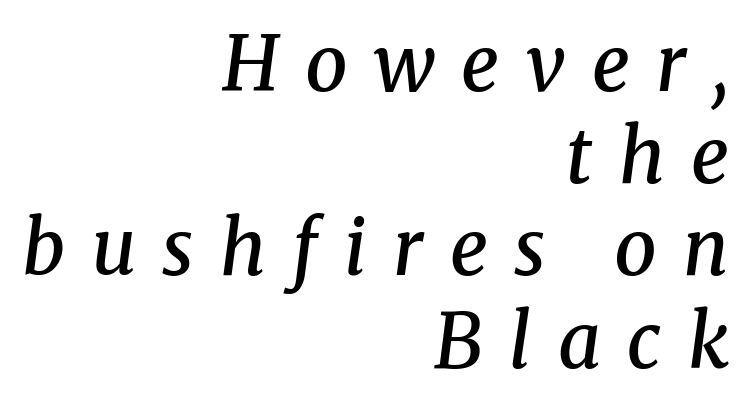
The compositor pushed each line to the right boundary. Do the characters align in a grid? No, the font is proportional. The typeface chosen for these lines features serifs. This sample uses an oblique cut, with every glyph tilted off the vertical. The face used here is rendered with a markedly widened letterfit. On the weight axis this lands at semibold, roughly 600.
